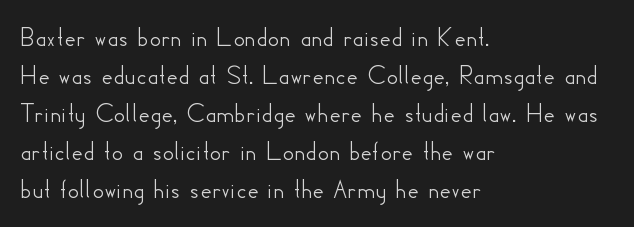
Q: Is the text italic (slanted)? A: No, it is upright.
Q: Is the typeface a serif or a sans-serif typeface? A: Sans-serif.
Q: Is the text underlined? A: No.
Q: How is the paragraph aligned? A: Left-aligned.
Q: Is the spacing between letters normal or unusually wide? A: Normal.
Q: Is the spacing between lines tight, normal or loose? A: Normal.
Q: Width (condensed, normal, or wide)? A: Normal.
Q: Stroke contrast? A: Low.
Q: x-height? A: Small.
Q: Monospaced? A: No.
